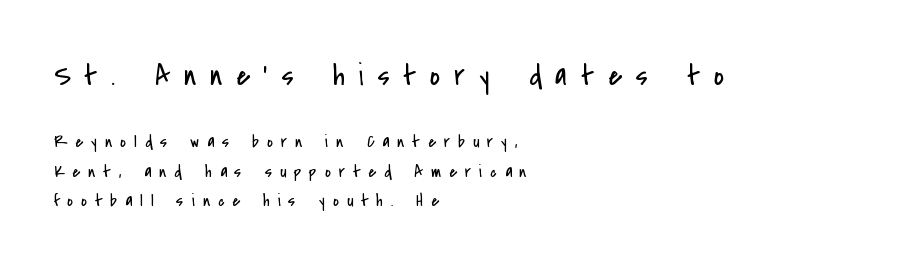
Decoration check: the copy has no underline. Each letter's strokes conclude bluntly, with no projecting serifs. Does extra space separate the letters? Yes, quite a lot of it. You could not count columns in this text — the font is proportionally spaced. Posture: vertical. This rendering uses left alignment, leaving the right contour irregular.
